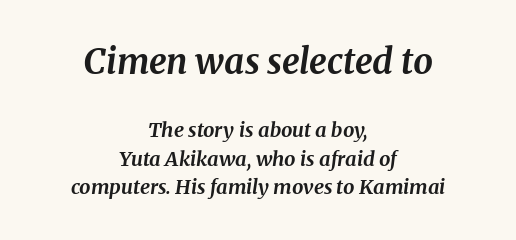
Q: Is the text bold? A: Yes.
Q: Is the text italic (slanted)? A: Yes, it leans right by about 8 degrees.
Q: Is the typeface a serif or a sans-serif typeface? A: Serif.
Q: Is the text underlined? A: No.
Q: How is the paragraph aligned? A: Centered.
Q: Is the spacing between letters normal or unusually wide? A: Normal.
Q: Is the spacing between lines tight, normal or loose? A: Normal.
Q: Which block of text is set in a larger size, the first (top) or the second (bottom)? A: The first (top) one.
Q: Width (condensed, normal, or wide)? A: Normal.
Q: Stroke contrast? A: Medium.
Q: x-height? A: Medium.
Q: Monospaced? A: No.
